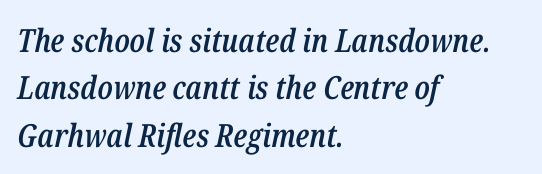
{"italic": "yes", "lean": "right", "slant_degrees": 12, "bold": "semi", "weight": "semibold", "width": "condensed", "stroke_contrast": "low", "x_height": "medium", "monospaced": "no", "underline": "no", "align": "left", "line_spacing": "normal", "line_spacing_ratio": 1.48, "letter_spacing": "normal", "letter_spacing_em": 0.0, "glyph_px": 32}
